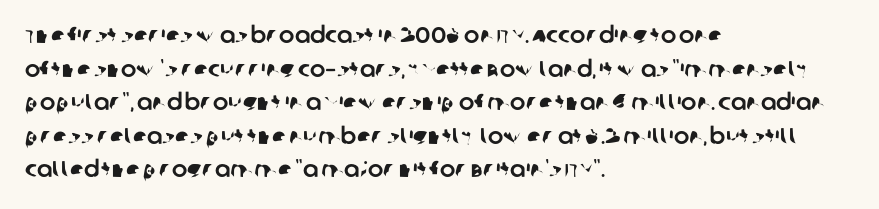
{"underline": "no", "align": "left", "line_spacing": "normal", "line_spacing_ratio": 1.46, "letter_spacing": "normal", "letter_spacing_em": 0.0, "glyph_px": 23}
